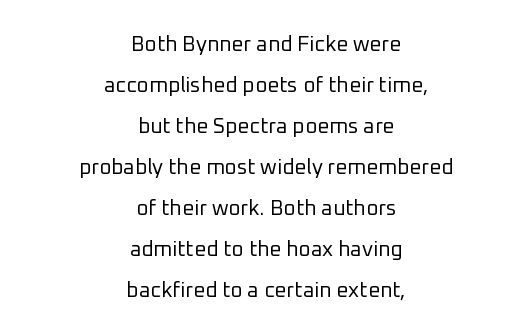
Q: Is the text bold? A: No.
Q: Is the text italic (slanted)? A: No, it is upright.
Q: Is the text underlined? A: No.
Q: How is the paragraph aligned? A: Centered.
Q: Is the spacing between letters normal or unusually wide? A: Normal.
Q: Is the spacing between lines tight, normal or loose? A: Loose.
